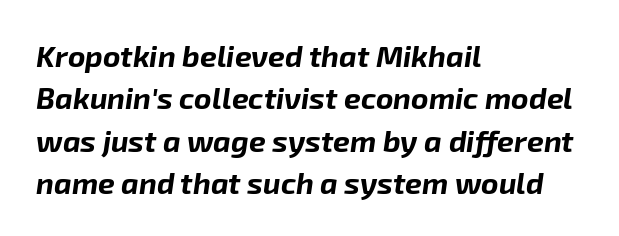
The image shows 30 px bold type, italic (leaning right); set left-aligned, normal line spacing (1.41x), normal letter spacing, not underlined; low stroke contrast and a medium x-height.
